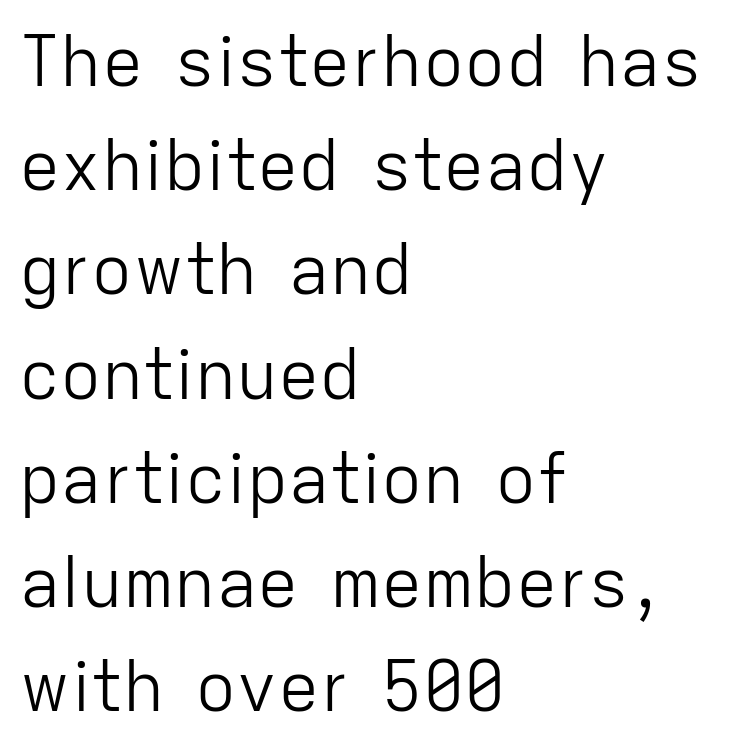
Q: Is the text bold? A: No.
Q: Is the text italic (slanted)? A: No, it is upright.
Q: Is the typeface a serif or a sans-serif typeface? A: Sans-serif.
Q: Is the text underlined? A: No.
Q: How is the paragraph aligned? A: Left-aligned.
Q: Is the spacing between letters normal or unusually wide? A: Normal.
Q: Is the spacing between lines tight, normal or loose? A: Normal.
Q: Width (condensed, normal, or wide)? A: Normal.
Q: Stroke contrast? A: Low.
Q: x-height? A: Medium.
Q: Monospaced? A: No.
